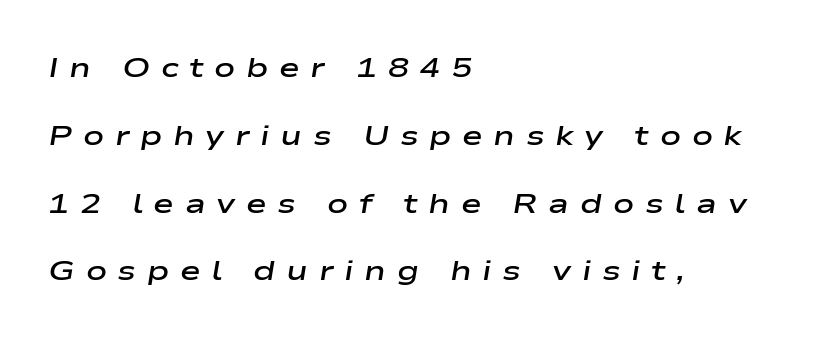
The image shows 28 px semibold, wide type, italic (leaning right); set left-aligned, loose line spacing (2.42x), unusually wide letter spacing (+0.38 em), not underlined; low stroke contrast and a medium x-height.
